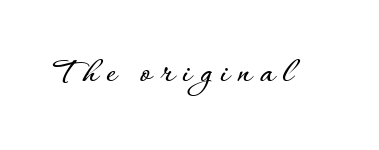
{"width": "normal", "stroke_contrast": "low", "x_height": "small", "monospaced": "no", "underline": "no", "letter_spacing": "wide", "letter_spacing_em": 0.22, "glyph_px": 38}
